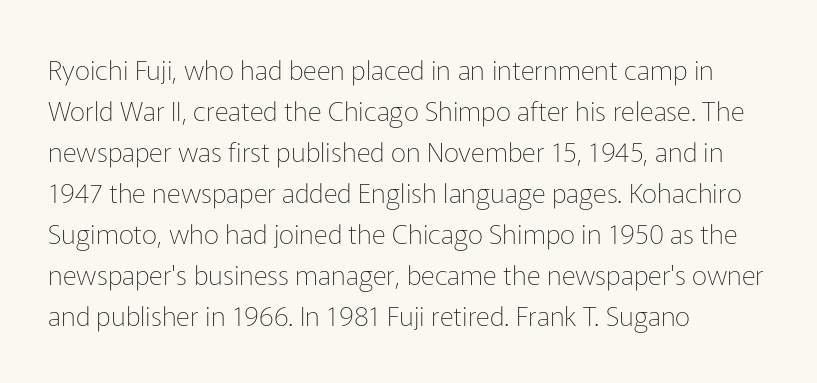
The image shows 27 px text type, upright; set left-aligned, normal line spacing (1.52x), normal letter spacing, not underlined.
